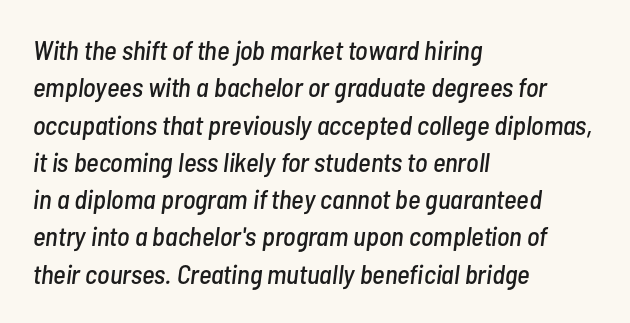
The image shows 27 px text type, italic (leaning right); set left-aligned, normal line spacing (1.38x), normal letter spacing, not underlined.
